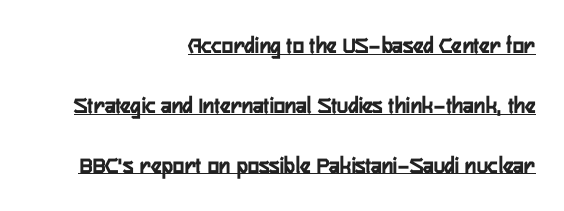
The image shows 24 px text type, upright; set right-aligned, loose line spacing (2.49x), normal letter spacing, underlined.
